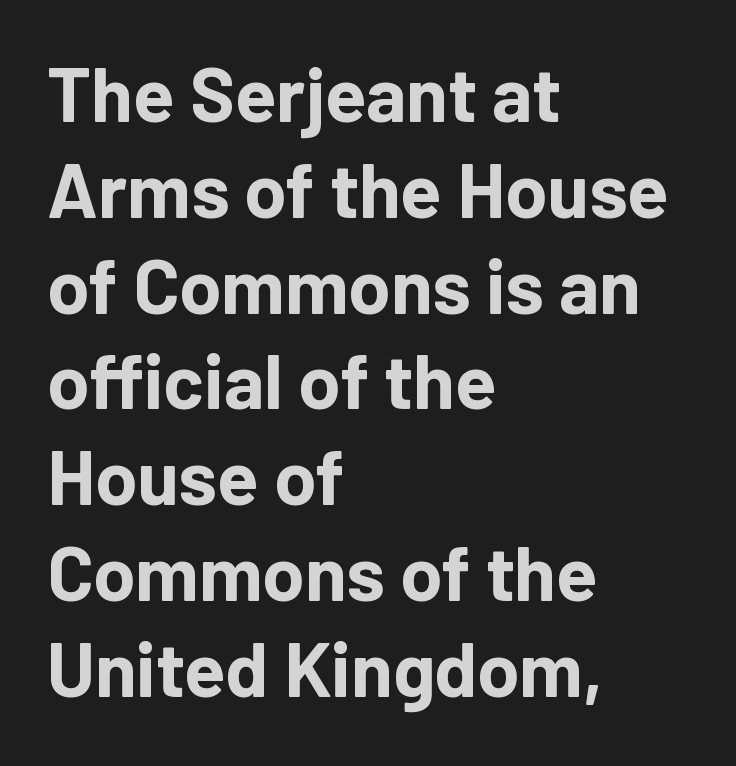
Stroke terminals: plain, sans-serif. Vertical spacing — default. The letterforms sit shoulder to shoulder at normal distance. You can tell it's not italic because the verticals are truly vertical.
